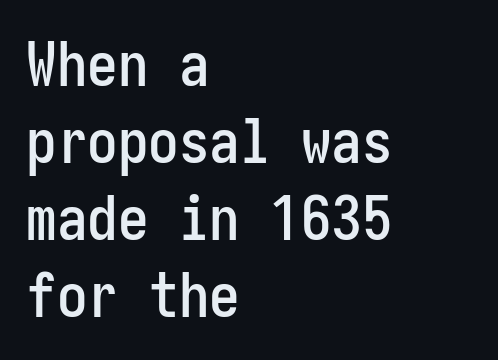
The image shows 61 px condensed sans-serif type, upright; set left-aligned, normal line spacing (1.26x), normal letter spacing, not underlined; low stroke contrast and a medium x-height.
